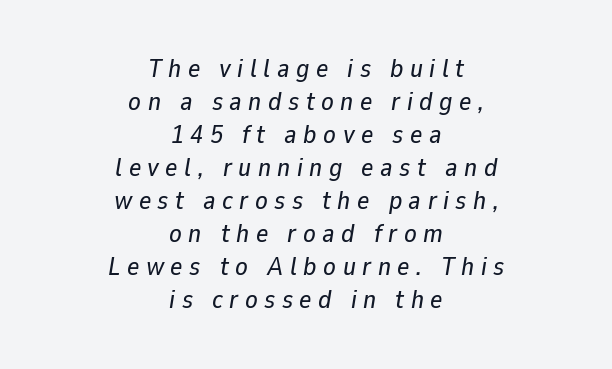
The image shows 26 px text type, italic (leaning right); set centered, normal line spacing (1.27x), unusually wide letter spacing (+0.25 em), not underlined.
